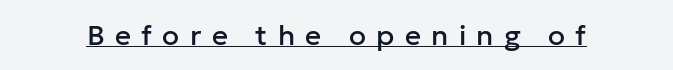
Does extra space separate the letters? Yes, quite a lot of it. The passage shown is underscored from start to finish. Is there any slant? The stems are plumb. Serifs: no, the terminals of the letterforms are clean. You could not count columns in this text — the font is proportionally spaced.
